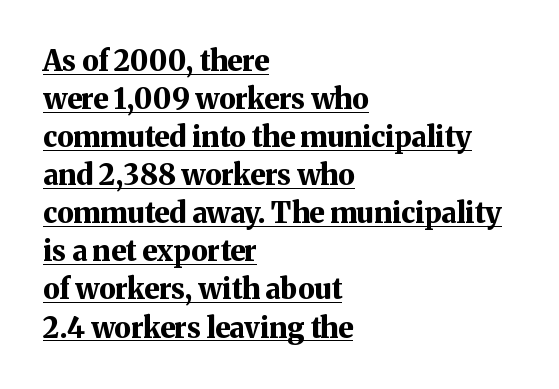
The image shows 28 px bold serif type, upright; set left-aligned, normal line spacing (1.36x), normal letter spacing, underlined; medium stroke contrast and a medium x-height.
